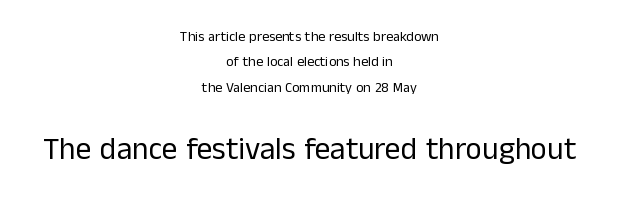
{"serif": "no", "italic": "no", "bold": "no", "weight": "regular", "width": "normal", "stroke_contrast": "low", "x_height": "medium", "monospaced": "no", "underline": "no", "align": "center", "line_spacing_ratio": 1.82, "letter_spacing": "normal", "letter_spacing_em": 0.0, "larger_block": "second", "size_ratio": 2.21, "glyph_px": 31}
